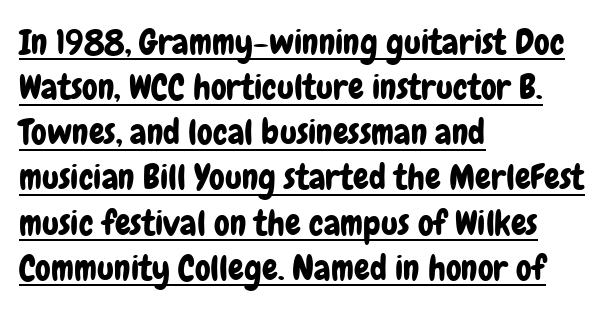
Q: Is the text italic (slanted)? A: No, it is upright.
Q: Is the typeface a serif or a sans-serif typeface? A: Sans-serif.
Q: Is the text underlined? A: Yes.
Q: How is the paragraph aligned? A: Left-aligned.
Q: Is the spacing between letters normal or unusually wide? A: Normal.
Q: Is the spacing between lines tight, normal or loose? A: Normal.
Q: Width (condensed, normal, or wide)? A: Condensed.
Q: Stroke contrast? A: Low.
Q: x-height? A: Medium.
Q: Monospaced? A: No.
